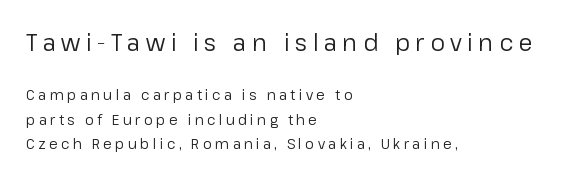
Each row of text sits above clean, open space. A light-to-regular cut is what we see here. Does the copy run flush right? No — it runs flush left. These lines were composed using upright roman letters. Does the bottom block carry the larger type? No, the top block does. This rendering widens character spacing well past its baseline value.
